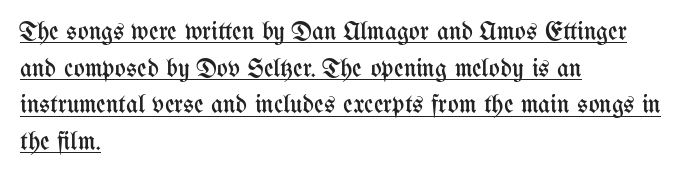
{"italic": "no", "bold": "no", "underline": "yes", "align": "left", "line_spacing": "normal", "line_spacing_ratio": 1.41, "letter_spacing": "normal", "letter_spacing_em": 0.0, "glyph_px": 26}
